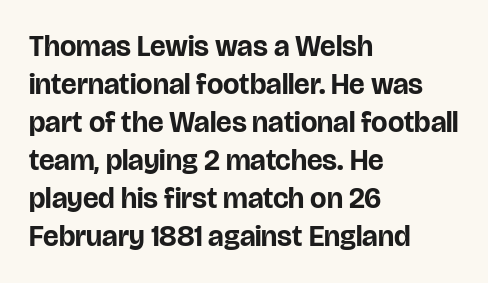
Note: no serifs on the glyphs. Line starts are locked; line ends wander. The rows are spaced the way most documents space them. Beneath every word, the page is bare. The letters sit at their default tracking, neither squeezed nor spread.
